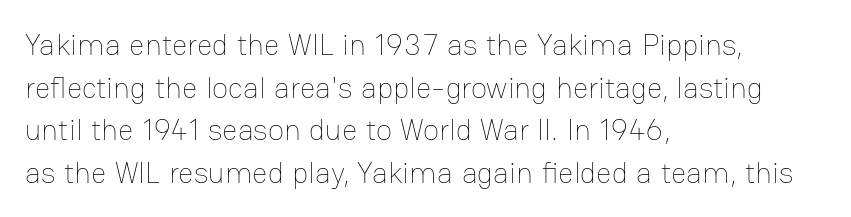
This reads as an unemphasized weight, regular at the heaviest. The letterforms sit shoulder to shoulder at normal distance. Underlining? Definitely not there. Is this a fixed-width face? No — the glyphs have proportional, varying widths.
